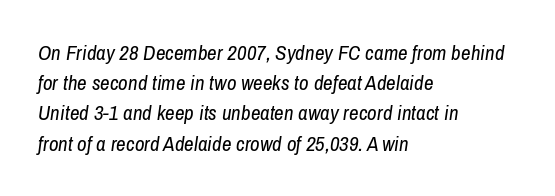
Q: Is the text bold? A: No.
Q: Is the text italic (slanted)? A: Yes, it leans right by about 8 degrees.
Q: Is the text underlined? A: No.
Q: How is the paragraph aligned? A: Left-aligned.
Q: Is the spacing between letters normal or unusually wide? A: Normal.
Q: Is the spacing between lines tight, normal or loose? A: Normal.
